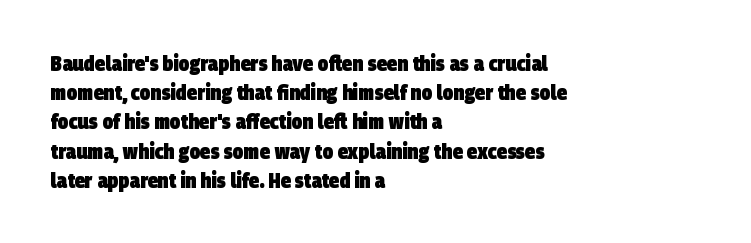
{"bold": "yes", "underline": "no", "align": "left", "line_spacing": "normal", "line_spacing_ratio": 1.39, "letter_spacing": "normal", "letter_spacing_em": 0.0, "glyph_px": 21}
